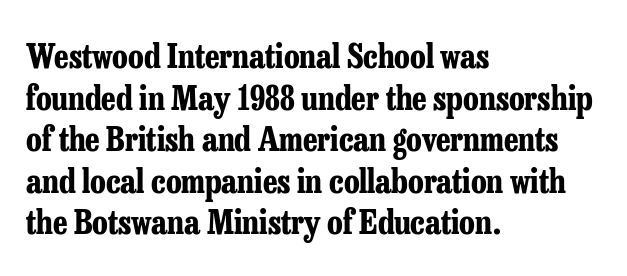
{"serif": "yes", "italic": "no", "bold": "yes", "weight": "bold", "width": "condensed", "stroke_contrast": "low", "x_height": "medium", "monospaced": "no", "underline": "no", "align": "left", "line_spacing": "normal", "line_spacing_ratio": 1.26, "letter_spacing": "normal", "letter_spacing_em": 0.0, "glyph_px": 33}
